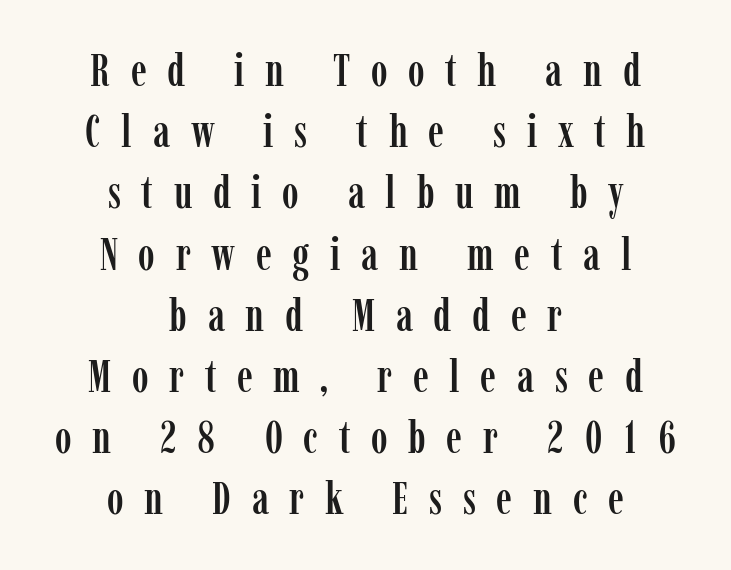
The image shows 45 px condensed serif type, upright; set centered, normal line spacing (1.36x), unusually wide letter spacing (+0.46 em), not underlined; low stroke contrast and a medium x-height.
